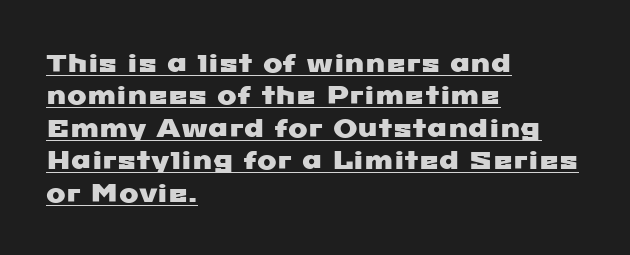
Q: Is the text underlined? A: Yes.
Q: How is the paragraph aligned? A: Left-aligned.
Q: Is the spacing between letters normal or unusually wide? A: Normal.
Q: Is the spacing between lines tight, normal or loose? A: Normal.
